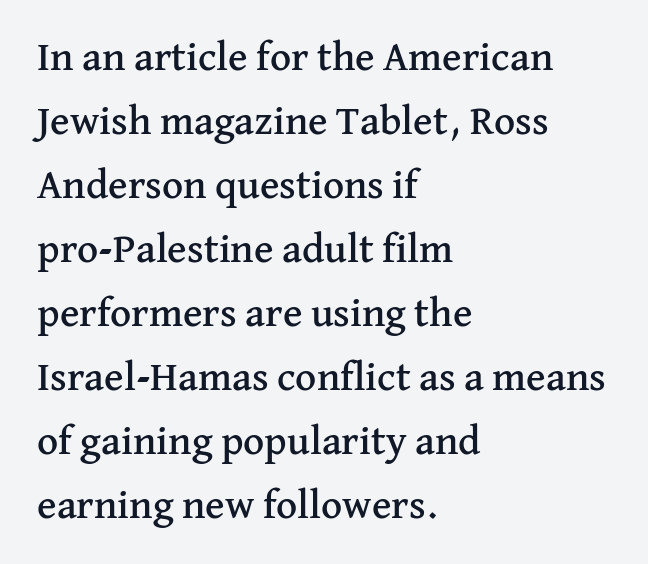
Character widths vary here, with narrow letters taking less room than wide ones. The zone under the glyphs is completely vacant. This is the regular roman posture of the typeface. A student would call this left alignment; a typographer would say flush left, rag right. In terms of leading, this rendering sits right in the middle.
